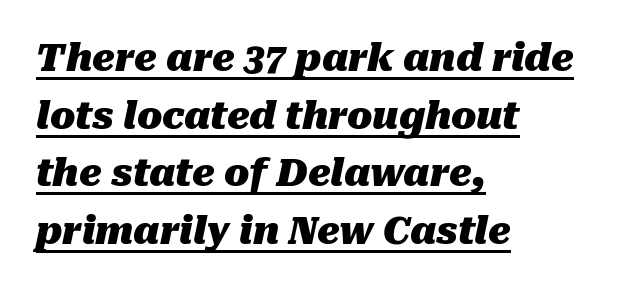
The image shows 37 px heavy type, italic (leaning right); set left-aligned, normal line spacing (1.56x), normal letter spacing, underlined; medium stroke contrast and a medium x-height.
